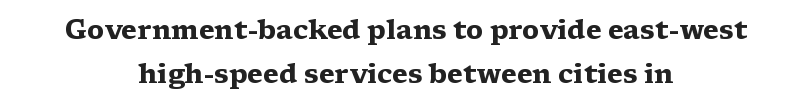
Q: Is the text bold? A: Yes.
Q: Is the text italic (slanted)? A: No, it is upright.
Q: Is the text underlined? A: No.
Q: How is the paragraph aligned? A: Centered.
Q: Is the spacing between letters normal or unusually wide? A: Normal.
Q: Is the spacing between lines tight, normal or loose? A: Normal.
